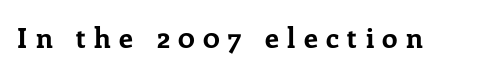
{"serif": "yes", "italic": "no", "bold": "yes", "weight": "bold", "width": "normal", "stroke_contrast": "low", "x_height": "medium", "monospaced": "no", "underline": "no", "letter_spacing": "wide", "letter_spacing_em": 0.3, "glyph_px": 28}
